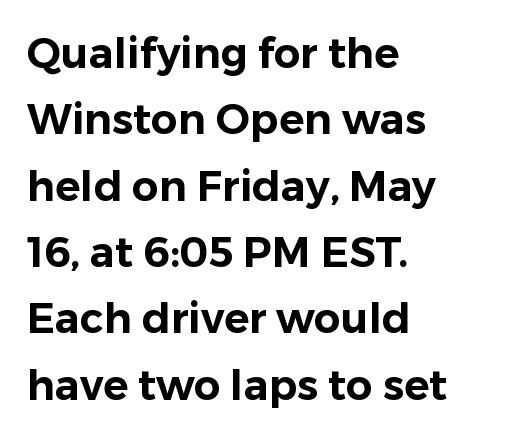
What's the leading like? Ordinary, nothing unusual. Rule under the text: the space is simply empty. The font's upright variant was chosen for this text. Look at the tracking — it's just the regular setting, nothing added. Character widths vary here, with narrow letters taking less room than wide ones. In terms of letterform style, serifs are entirely absent.
